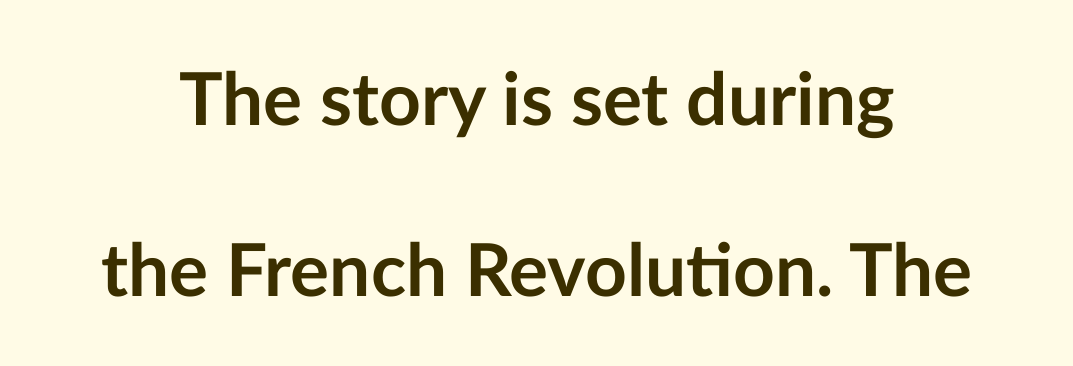
Q: Is the text bold? A: Yes.
Q: Is the text italic (slanted)? A: No, it is upright.
Q: Is the typeface a serif or a sans-serif typeface? A: Sans-serif.
Q: Is the text underlined? A: No.
Q: How is the paragraph aligned? A: Centered.
Q: Is the spacing between letters normal or unusually wide? A: Normal.
Q: Is the spacing between lines tight, normal or loose? A: Loose.
Q: Width (condensed, normal, or wide)? A: Normal.
Q: Stroke contrast? A: Low.
Q: x-height? A: Medium.
Q: Monospaced? A: No.
